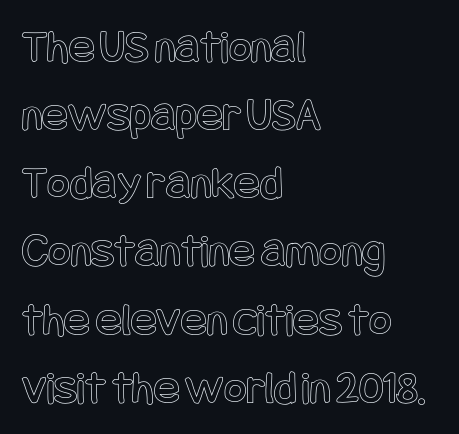
Horizontally, the lines are justified to the leading edge only. Successive baselines arrive at the customary interval. Quick note: not italic, upright. The passage shown is not underscored anywhere. Inter-character spacing is left at the font's built-in metrics.
